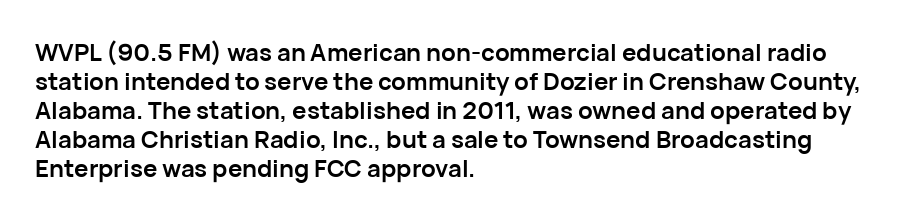
Bold? Absolutely — the strokes are thick and heavy. These lines are set flush left with a ragged right edge. Each row of text sits above clean, open space. There is no visible air inserted between adjacent glyphs. The type sits square on the baseline with zero lean.
